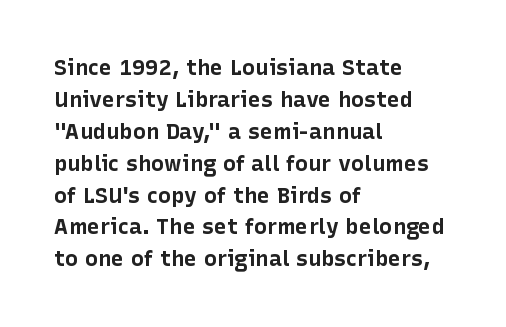
{"italic": "no", "bold": "yes", "underline": "no", "align": "left", "line_spacing": "normal", "line_spacing_ratio": 1.45, "letter_spacing": "normal", "letter_spacing_em": 0.0, "glyph_px": 22}
